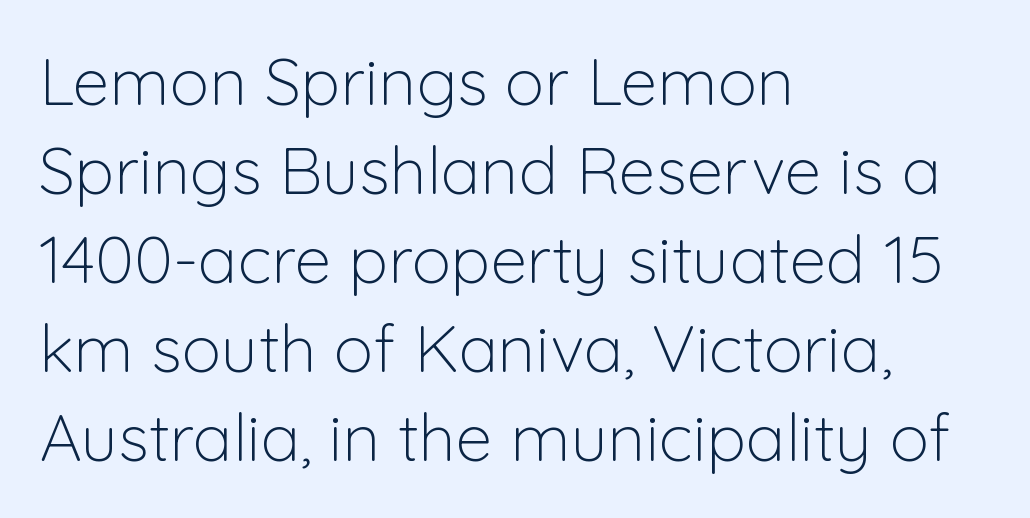
Q: Is the text bold? A: No.
Q: Is the text italic (slanted)? A: No, it is upright.
Q: Is the typeface a serif or a sans-serif typeface? A: Sans-serif.
Q: Is the text underlined? A: No.
Q: How is the paragraph aligned? A: Left-aligned.
Q: Is the spacing between letters normal or unusually wide? A: Normal.
Q: Is the spacing between lines tight, normal or loose? A: Normal.
Q: Width (condensed, normal, or wide)? A: Normal.
Q: Stroke contrast? A: Low.
Q: x-height? A: Medium.
Q: Monospaced? A: No.
